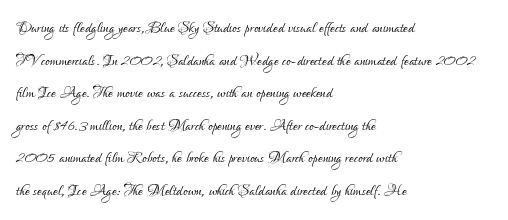
{"bold": "no", "underline": "no", "align": "left", "line_spacing": "normal", "line_spacing_ratio": 1.55, "letter_spacing": "normal", "letter_spacing_em": 0.0, "glyph_px": 21}
